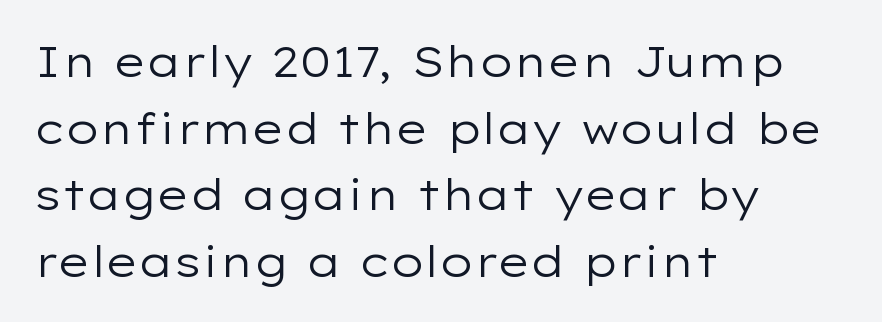
The image shows 43 px regular-weight, wide sans-serif type, upright; set left-aligned, normal line spacing (1.55x), normal letter spacing, not underlined; low stroke contrast and a medium x-height.
